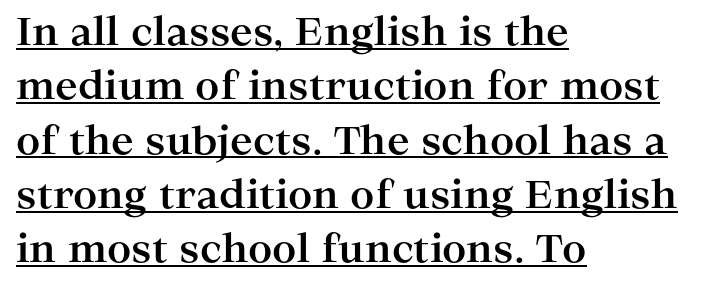
The image shows 38 px bold, wide serif type, upright; set left-aligned, normal line spacing (1.43x), normal letter spacing, underlined; high stroke contrast and a medium x-height.
